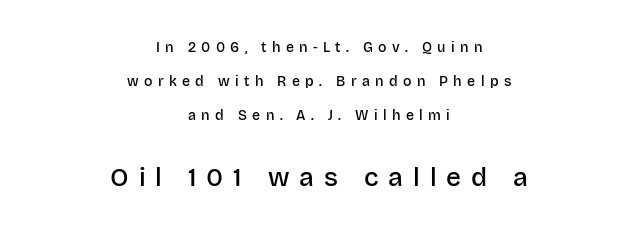
Emphasis by weight is partial: semibold. This sample trades compactness for vertical openness between lines. Decoration check: the copy has no underline. Does the bottom block carry the larger type? Yes, it does. This sample uses an upright cut, with every glyph sitting square on the baseline.
